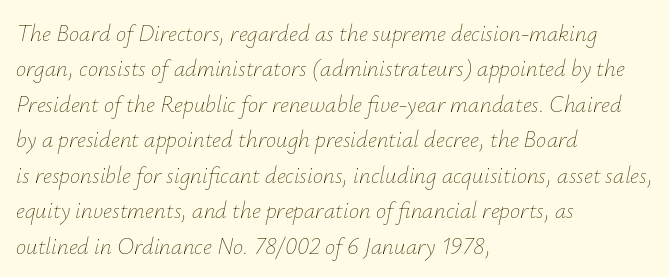
The image shows 23 px text type, italic (leaning right); set left-aligned, normal line spacing (1.54x), normal letter spacing, not underlined.
